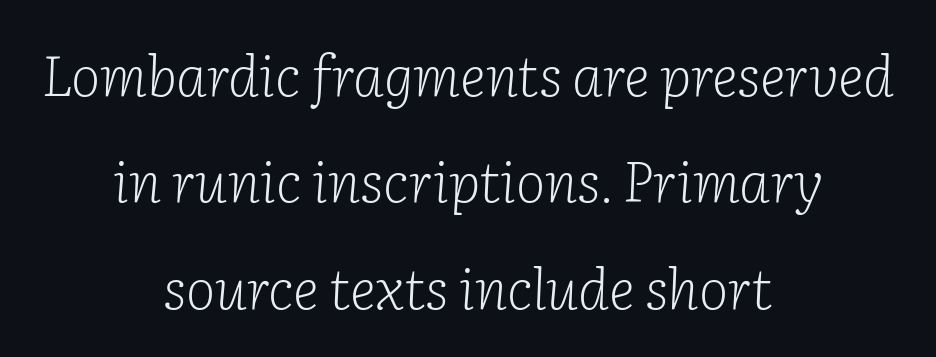
Check the space under the baseline: it is left empty. The typeface has the unassuming heft of standard copy or less. Notice how the stems are inclined rather than vertical — that's the hallmark of italics. Interline gaps are noticeably wide in this sample. Here the designer chose a conventional face with non-uniform glyph widths. Glyph-to-glyph distance matches everyday printed text.
